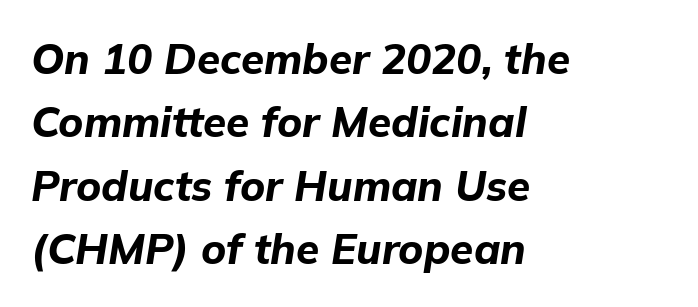
{"italic": "yes", "lean": "right", "slant_degrees": 9, "bold": "yes", "weight": "bold", "width": "normal", "stroke_contrast": "low", "x_height": "medium", "monospaced": "no", "underline": "no", "align": "left", "line_spacing": "normal", "line_spacing_ratio": 1.51, "letter_spacing": "normal", "letter_spacing_em": 0.0, "glyph_px": 42}
